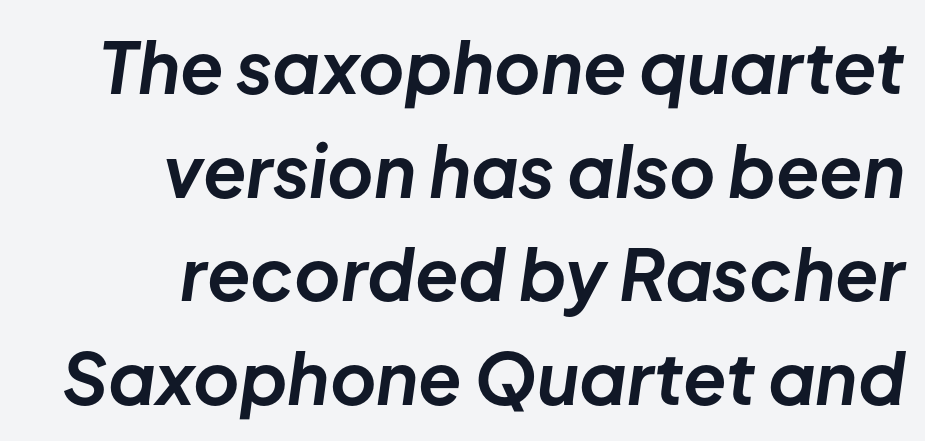
{"italic": "yes", "lean": "right", "slant_degrees": 8, "bold": "yes", "weight": "bold", "width": "normal", "stroke_contrast": "low", "x_height": "medium", "monospaced": "no", "underline": "no", "align": "right", "line_spacing": "normal", "line_spacing_ratio": 1.46, "letter_spacing": "normal", "letter_spacing_em": 0.0, "glyph_px": 71}
